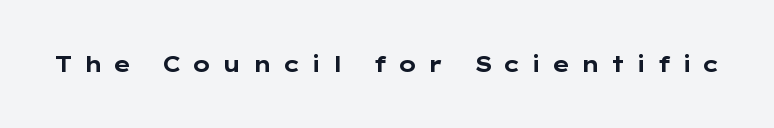
Q: Is the text bold? A: Yes.
Q: Is the text italic (slanted)? A: No, it is upright.
Q: Is the text underlined? A: No.
Q: Is the spacing between letters normal or unusually wide? A: Unusually wide.
